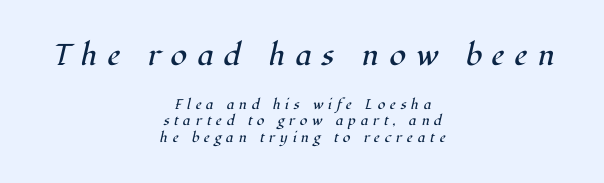
{"serif": "yes", "italic": "yes", "lean": "right", "slant_degrees": 12, "bold": "no", "weight": "regular", "width": "normal", "stroke_contrast": "high", "x_height": "medium", "monospaced": "no", "underline": "no", "align": "center", "line_spacing_ratio": 1.19, "letter_spacing": "wide", "letter_spacing_em": 0.34, "larger_block": "first", "size_ratio": 2.14, "glyph_px": 30}
